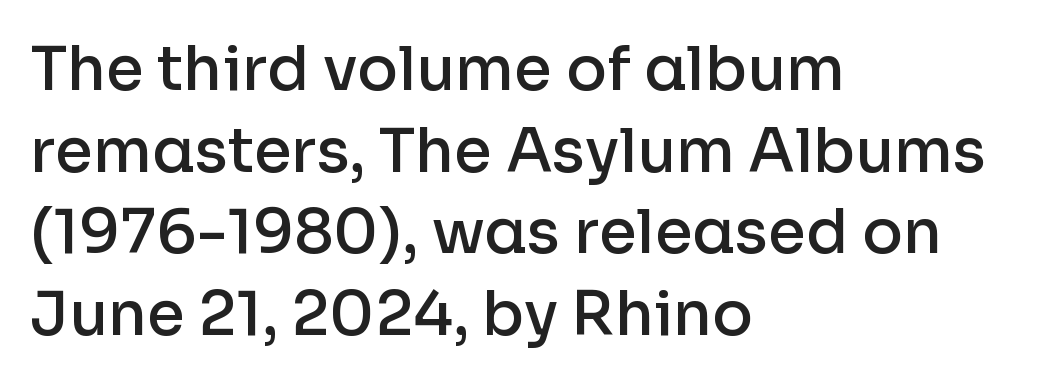
{"serif": "no", "italic": "no", "bold": "semi", "weight": "semibold", "width": "normal", "stroke_contrast": "low", "x_height": "medium", "monospaced": "no", "underline": "no", "align": "left", "line_spacing": "normal", "line_spacing_ratio": 1.34, "letter_spacing": "normal", "letter_spacing_em": 0.0, "glyph_px": 61}
